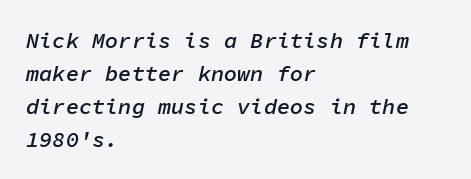
The passage shown has conventional tracking throughout. Every character sits at an angle, as italics do. Bare-footed words on every line. Set as a demibold, roughly 600 on the weight scale. The designer left line spacing at the default. The ragged edge is on the right, which tells us the setting is flush left.
